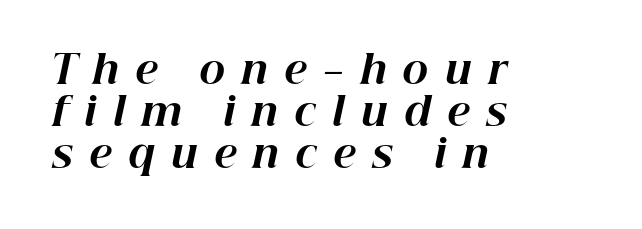
Q: Is the text bold? A: Yes.
Q: Is the text italic (slanted)? A: Yes, it leans right by about 12 degrees.
Q: Is the text underlined? A: No.
Q: How is the paragraph aligned? A: Left-aligned.
Q: Is the spacing between letters normal or unusually wide? A: Unusually wide.
Q: Is the spacing between lines tight, normal or loose? A: Tight.
Q: Width (condensed, normal, or wide)? A: Normal.
Q: Stroke contrast? A: High.
Q: x-height? A: Medium.
Q: Monospaced? A: No.
